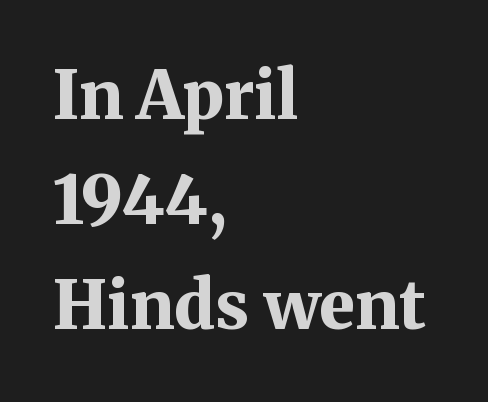
The image shows 67 px bold serif type, upright; set left-aligned, normal line spacing (1.57x), normal letter spacing, not underlined; medium stroke contrast and a medium x-height.
